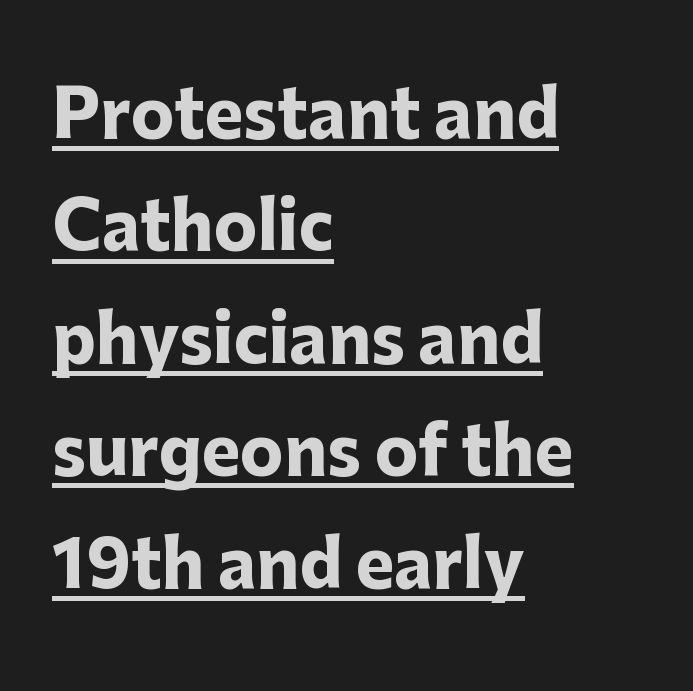
In designer terms, the underline attribute is active on this setting. Nope, no serifs anywhere on these letters. Designer's note — italics off, roman on. You could not count columns in this text — the font is proportionally spaced. Line beginnings align vertically; line endings do not.
